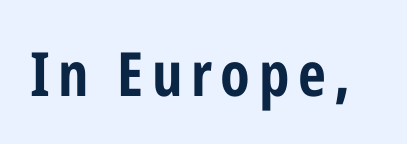
Q: Is the text bold? A: Yes.
Q: Is the text italic (slanted)? A: No, it is upright.
Q: Is the typeface a serif or a sans-serif typeface? A: Sans-serif.
Q: Is the text underlined? A: No.
Q: Width (condensed, normal, or wide)? A: Condensed.
Q: Stroke contrast? A: Low.
Q: x-height? A: Medium.
Q: Monospaced? A: No.
